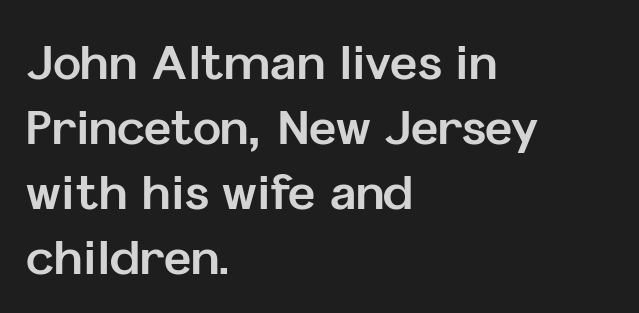
Students, this is bold: see how much ink each stroke carries. Posture: upright roman. Tracking value appears to be zero — textbook default spacing. Line beginnings align vertically; line endings do not.
